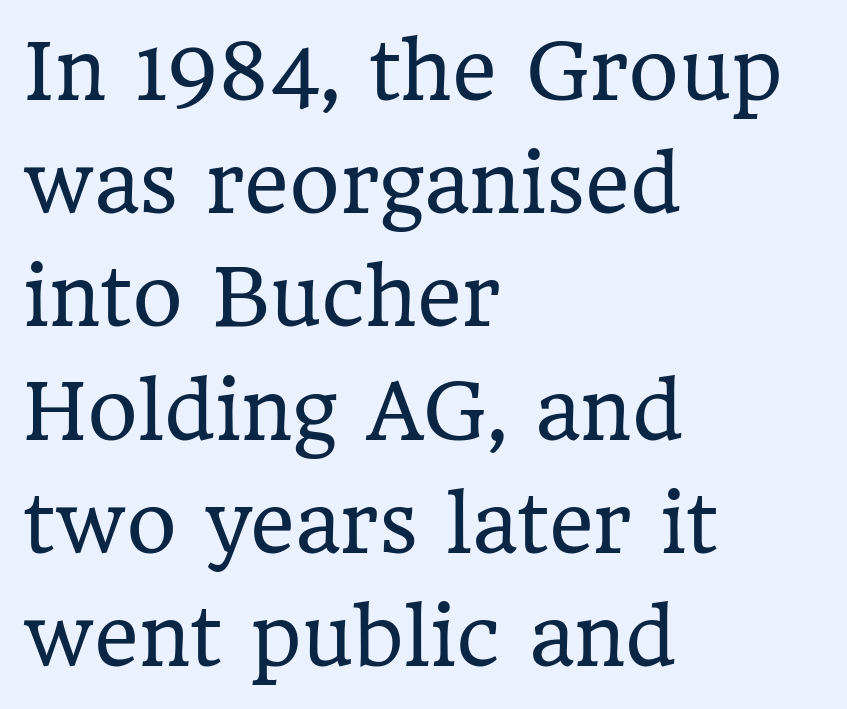
The image shows 77 px regular-weight serif type, upright; set left-aligned, normal line spacing (1.47x), normal letter spacing, not underlined; low stroke contrast and a medium x-height.
